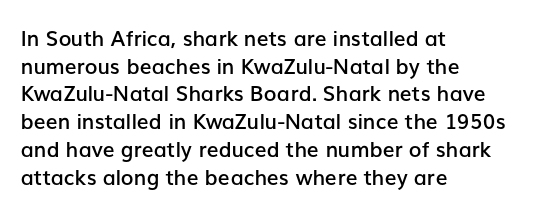
Q: Is the text bold? A: Semi-bold.
Q: Is the text italic (slanted)? A: No, it is upright.
Q: Is the text underlined? A: No.
Q: How is the paragraph aligned? A: Left-aligned.
Q: Is the spacing between letters normal or unusually wide? A: Normal.
Q: Is the spacing between lines tight, normal or loose? A: Normal.
